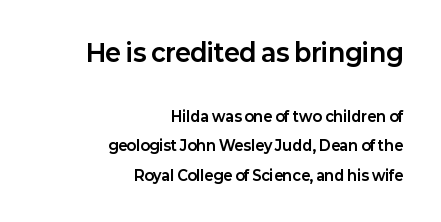
The image shows 24 px bold type, upright; set right-aligned, loose line spacing (2.11x), normal letter spacing, not underlined; the first (top) block is 1.71x larger.
